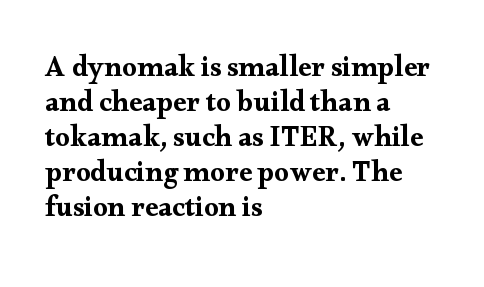
Q: Is the text italic (slanted)? A: No, it is upright.
Q: Is the typeface a serif or a sans-serif typeface? A: Serif.
Q: Is the text underlined? A: No.
Q: How is the paragraph aligned? A: Left-aligned.
Q: Is the spacing between letters normal or unusually wide? A: Normal.
Q: Width (condensed, normal, or wide)? A: Wide.
Q: Stroke contrast? A: Medium.
Q: x-height? A: Small.
Q: Monospaced? A: No.
